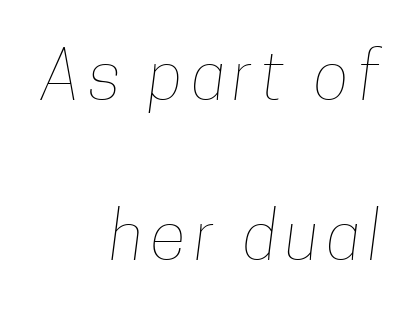
{"bold": "no", "weight": "thin", "width": "condensed", "stroke_contrast": "low", "x_height": "medium", "monospaced": "no", "underline": "no", "align": "right", "line_spacing": "loose", "line_spacing_ratio": 2.43, "glyph_px": 66}
